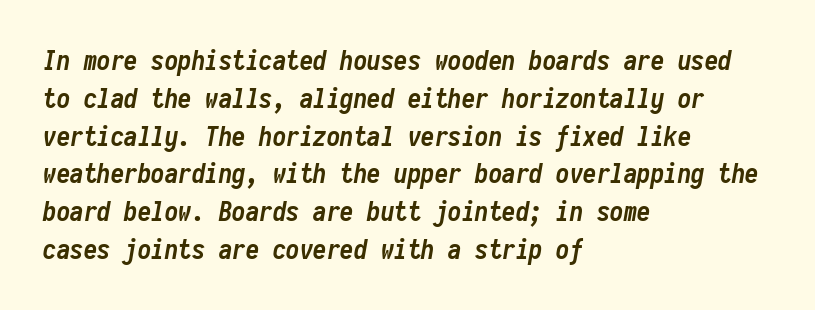
{"italic": "yes", "lean": "right", "slant_degrees": 10, "bold": "yes", "underline": "no", "align": "left", "line_spacing": "normal", "line_spacing_ratio": 1.4, "letter_spacing": "normal", "letter_spacing_em": 0.0, "glyph_px": 27}
